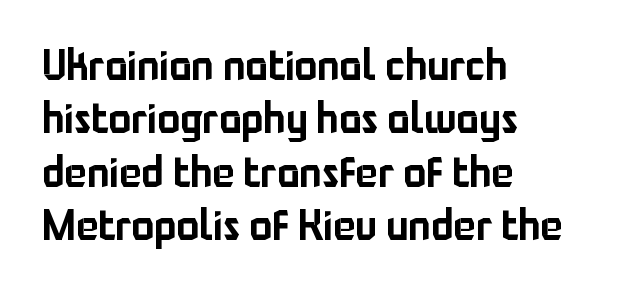
{"serif": "no", "italic": "no", "width": "normal", "stroke_contrast": "low", "x_height": "medium", "monospaced": "no", "underline": "no", "align": "left", "line_spacing": "normal", "line_spacing_ratio": 1.27, "letter_spacing": "normal", "letter_spacing_em": 0.0, "glyph_px": 42}
